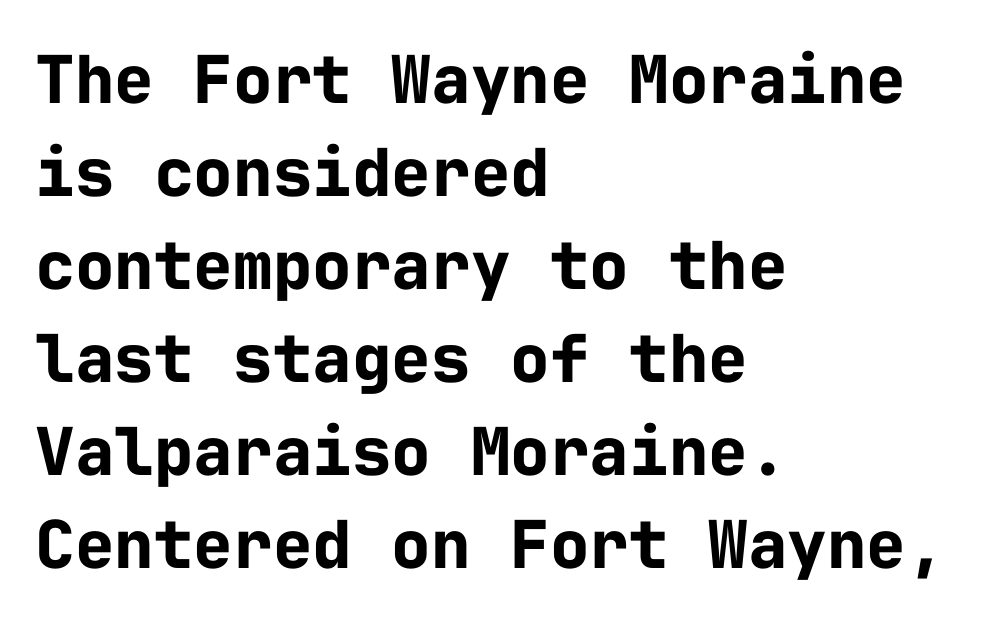
{"serif": "no", "italic": "no", "bold": "yes", "weight": "bold", "width": "normal", "stroke_contrast": "low", "x_height": "medium", "monospaced": "yes", "underline": "no", "align": "left", "line_spacing": "normal", "line_spacing_ratio": 1.41, "letter_spacing": "normal", "letter_spacing_em": 0.0, "glyph_px": 66}
